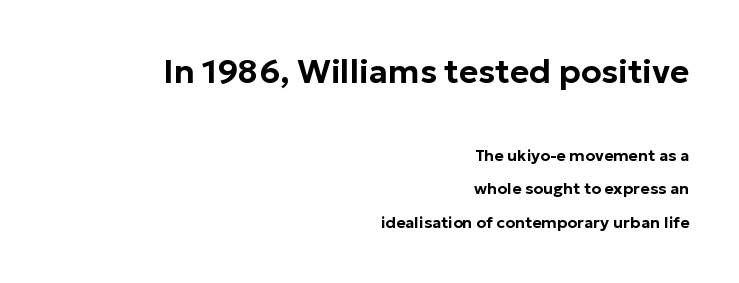
The image shows 33 px sans-serif type, upright; set right-aligned, loose line spacing (2.08x), normal letter spacing, not underlined; the first (top) block is 2.06x larger; low stroke contrast and a medium x-height.
